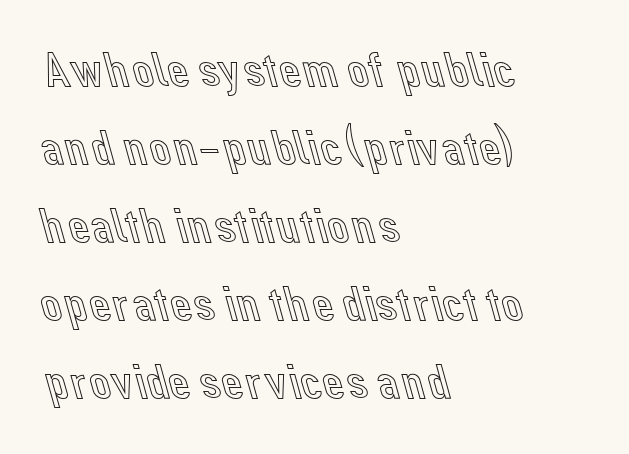
Rule under the text: the space is simply empty. Look at the tracking — it's just the regular setting, nothing added. The paragraph shown leans on its left margin. Looks like regular typesetting: each glyph gets only the width it needs.
